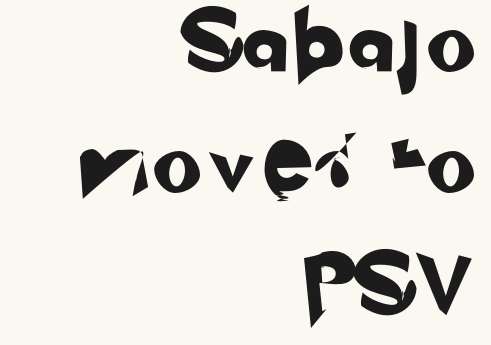
A great deal of white space separates one row of letters from the next. Notice how the passage keeps a crisp vertical edge on the right only. Here the glyphs are tracked loosely, breaking word shapes into spaced letters. Proportional: the letters do not fall into vertical columns. The font family rendered here belongs to the sans-serif group.
